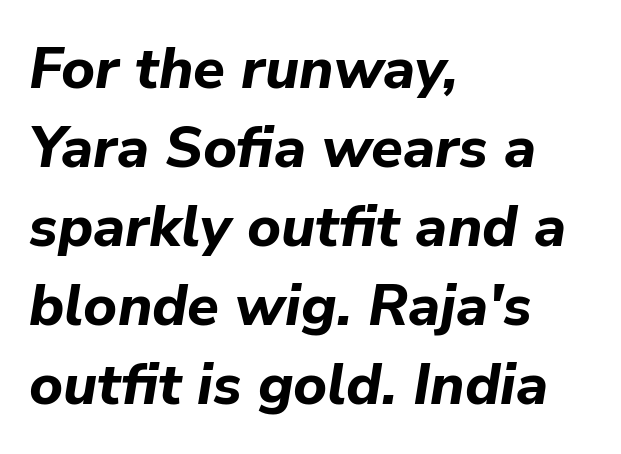
{"italic": "yes", "lean": "right", "slant_degrees": 9, "bold": "yes", "weight": "bold", "width": "normal", "stroke_contrast": "low", "x_height": "medium", "monospaced": "no", "underline": "no", "align": "left", "line_spacing": "normal", "line_spacing_ratio": 1.36, "letter_spacing": "normal", "letter_spacing_em": 0.0, "glyph_px": 58}
